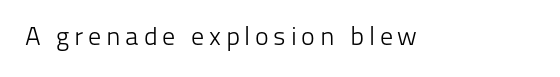
{"italic": "no", "bold": "no", "underline": "no", "glyph_px": 26}
